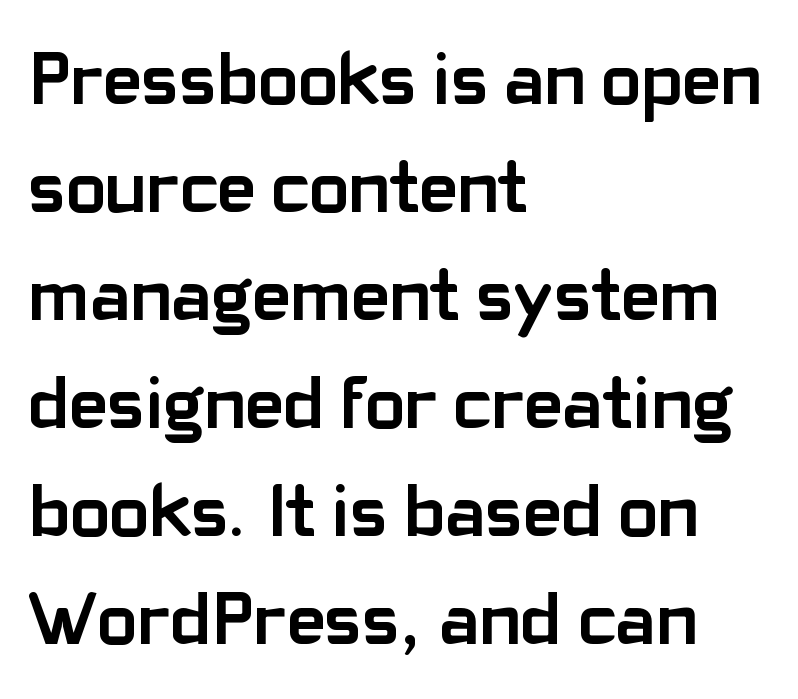
{"serif": "no", "italic": "no", "bold": "yes", "weight": "semibold", "width": "normal", "stroke_contrast": "low", "x_height": "medium", "monospaced": "no", "underline": "no", "align": "left", "line_spacing": "normal", "line_spacing_ratio": 1.44, "letter_spacing": "normal", "letter_spacing_em": 0.0, "glyph_px": 75}
